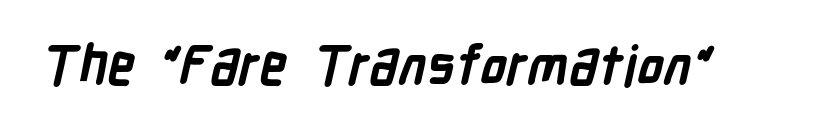
These lines are rendered in a variable-pitch font. A typesetter would label this face a sans. The sample has been set heavy, in full bold. Rule under the text: the space is simply empty.
